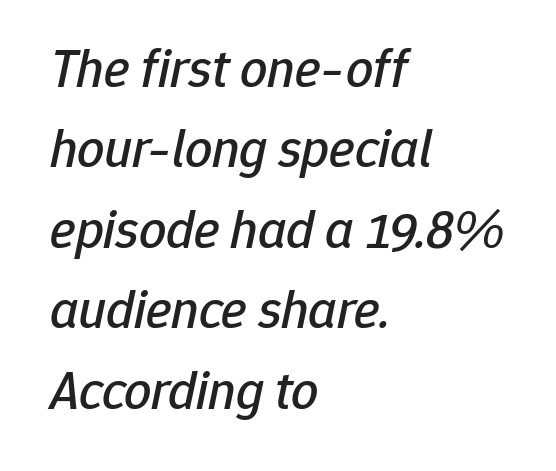
Looking at the ascenders, they clearly lean. Each new line begins a customary step beneath the previous one. Tracking value appears to be zero — textbook default spacing. Rule under the text: the space is simply empty. Character widths vary here, with narrow letters taking less room than wide ones.
